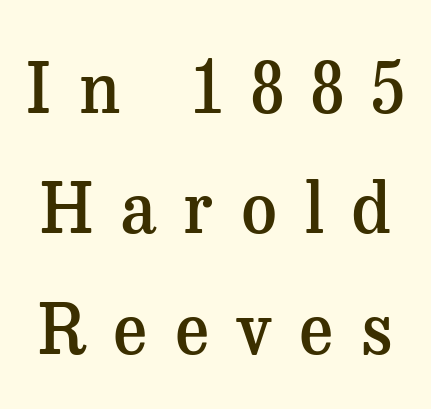
{"serif": "yes", "italic": "no", "bold": "semi", "weight": "semibold", "width": "normal", "stroke_contrast": "medium", "x_height": "medium", "monospaced": "no", "underline": "no", "line_spacing_ratio": 1.72, "letter_spacing": "wide", "letter_spacing_em": 0.39, "glyph_px": 70}
